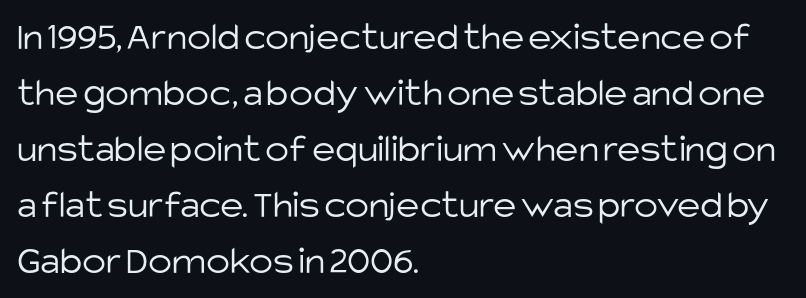
Is the letter spacing exaggerated? No — it looks like the ordinary default. The letterforms sit at book weight or below. Students, observe: this is what conventionally led text looks like. What kind of face is this? One without serifs — a sans. Lines of text with bare space underneath. The passage shown is typed in a proportional face where columns would drift.
